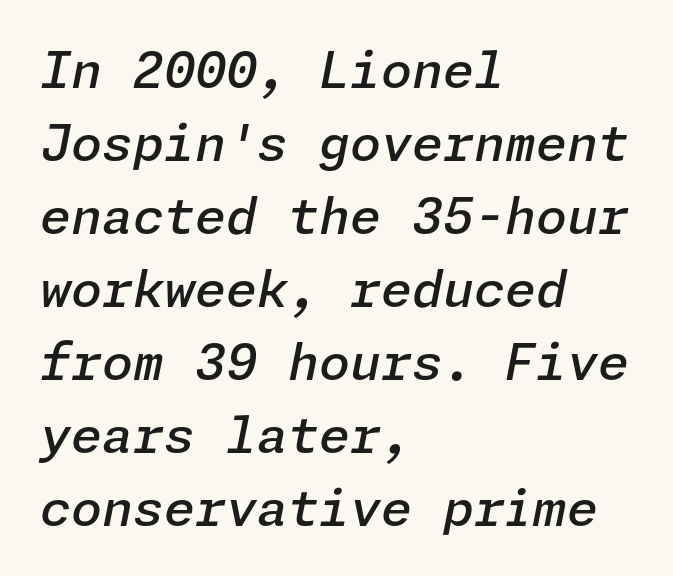
The image shows 50 px semibold type, italic (leaning right); set left-aligned, normal line spacing (1.46x), normal letter spacing, not underlined; low stroke contrast and a medium x-height.
